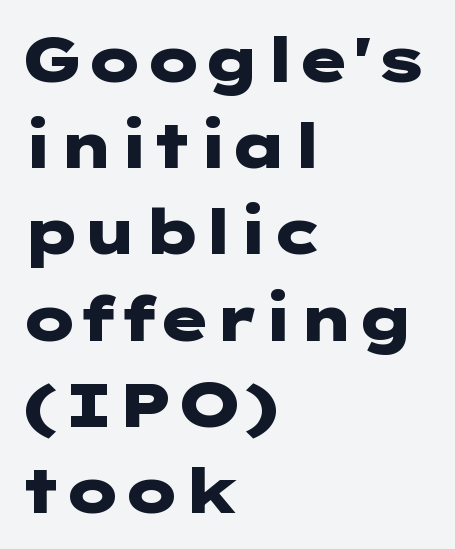
Q: Is the text bold? A: Yes.
Q: Is the text italic (slanted)? A: No, it is upright.
Q: Is the typeface a serif or a sans-serif typeface? A: Sans-serif.
Q: Is the text underlined? A: No.
Q: How is the paragraph aligned? A: Left-aligned.
Q: Is the spacing between letters normal or unusually wide? A: Normal.
Q: Is the spacing between lines tight, normal or loose? A: Normal.
Q: Width (condensed, normal, or wide)? A: Wide.
Q: Stroke contrast? A: Low.
Q: x-height? A: Medium.
